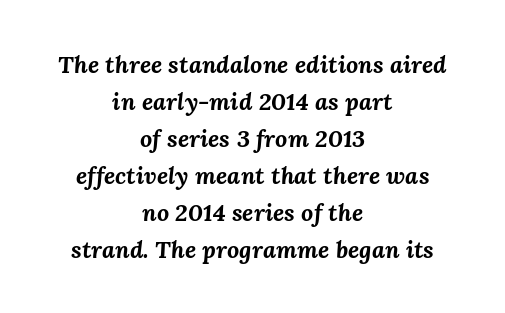
Looking at the ascenders, they clearly lean. Compared with typical body copy, the letter spacing here is the same. Set as a true bold cut, around the 700 mark. Each line is balanced around a shared central axis. Descenders hang freely into open space.
